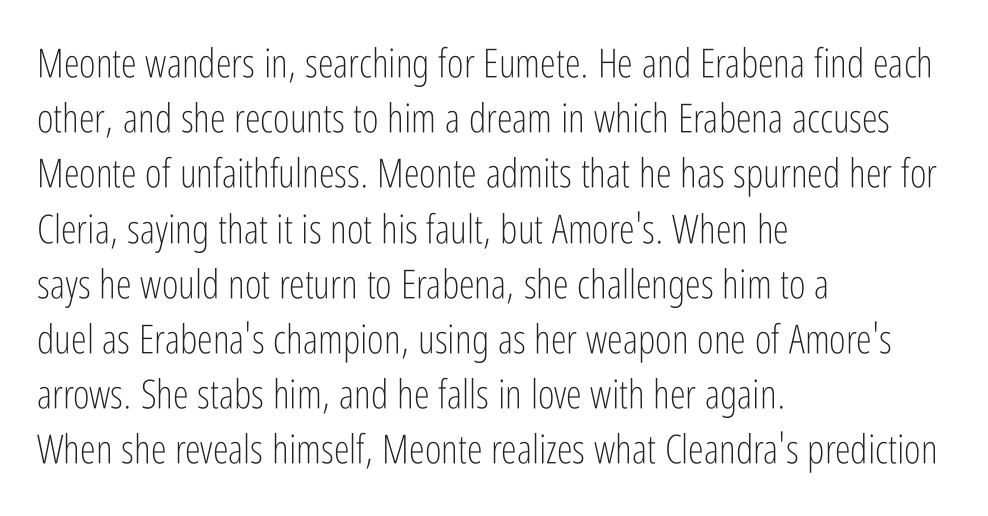
Q: Is the text bold? A: No.
Q: Is the text italic (slanted)? A: No, it is upright.
Q: Is the typeface a serif or a sans-serif typeface? A: Sans-serif.
Q: Is the text underlined? A: No.
Q: How is the paragraph aligned? A: Left-aligned.
Q: Is the spacing between letters normal or unusually wide? A: Normal.
Q: Is the spacing between lines tight, normal or loose? A: Normal.
Q: Width (condensed, normal, or wide)? A: Condensed.
Q: Stroke contrast? A: Low.
Q: x-height? A: Medium.
Q: Monospaced? A: No.
